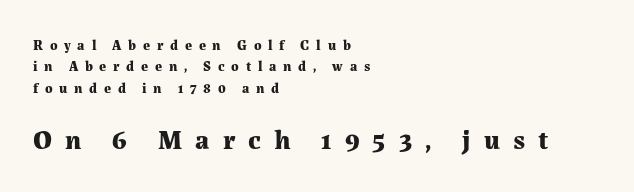
{"italic": "no", "bold": "yes", "underline": "no", "align": "left", "line_spacing": "normal", "line_spacing_ratio": 1.52, "letter_spacing": "wide", "letter_spacing_em": 0.48, "larger_block": "second", "size_ratio": 1.93, "glyph_px": 27}
